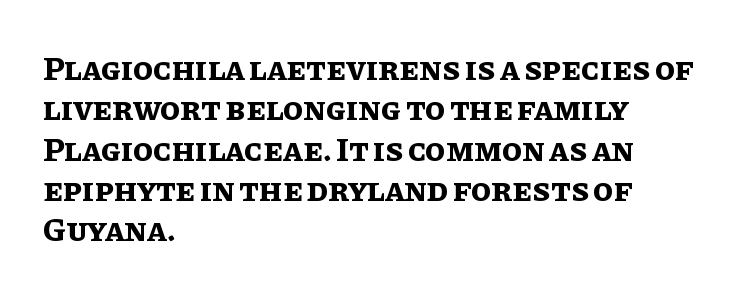
Q: Is the text bold? A: Yes.
Q: Is the text italic (slanted)? A: No, it is upright.
Q: Is the text underlined? A: No.
Q: How is the paragraph aligned? A: Left-aligned.
Q: Is the spacing between letters normal or unusually wide? A: Normal.
Q: Width (condensed, normal, or wide)? A: Normal.
Q: Stroke contrast? A: Low.
Q: x-height? A: Large.
Q: Monospaced? A: No.
